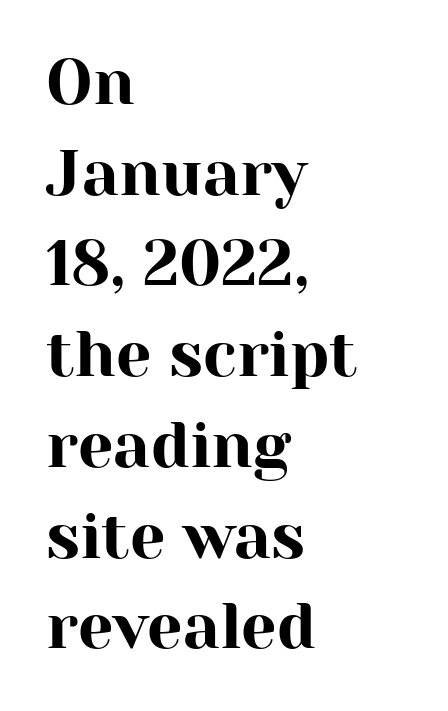
The image shows 63 px serif type, upright; set left-aligned, normal line spacing (1.44x), normal letter spacing, not underlined; high stroke contrast and a medium x-height.
